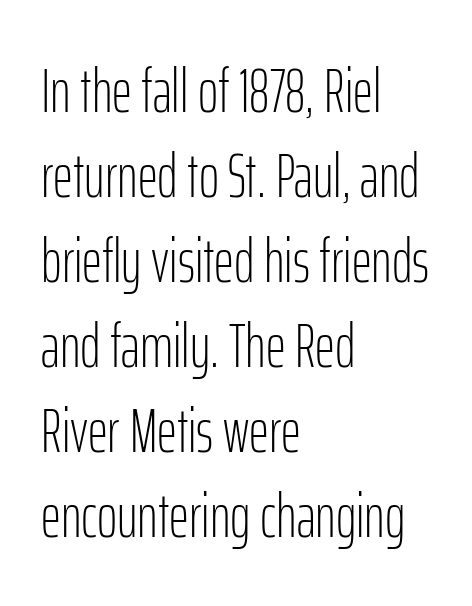
The image shows 62 px light, condensed sans-serif type, upright; set left-aligned, normal line spacing (1.37x), normal letter spacing, not underlined; low stroke contrast and a medium x-height.
